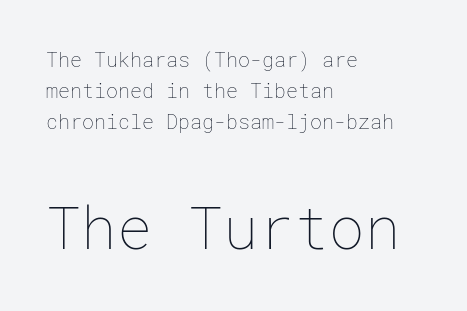
The image shows 59 px thin type, upright; set left-aligned, normal line spacing (1.56x), normal letter spacing, not underlined; the second (bottom) block is 2.95x larger; low stroke contrast and a medium x-height.
